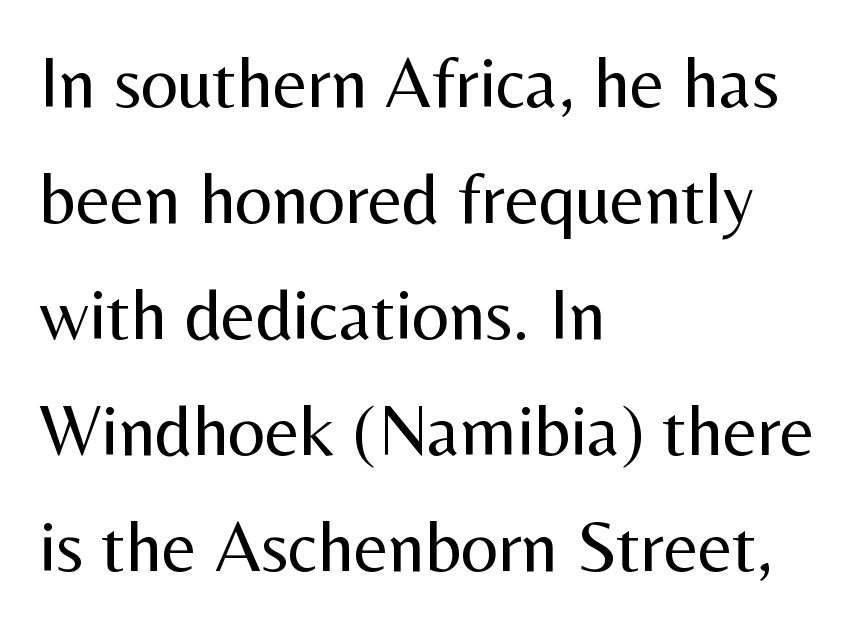
The image shows 73 px regular-weight sans-serif type, upright; set left-aligned, normal line spacing (1.59x), normal letter spacing, not underlined; medium stroke contrast and a medium x-height.
